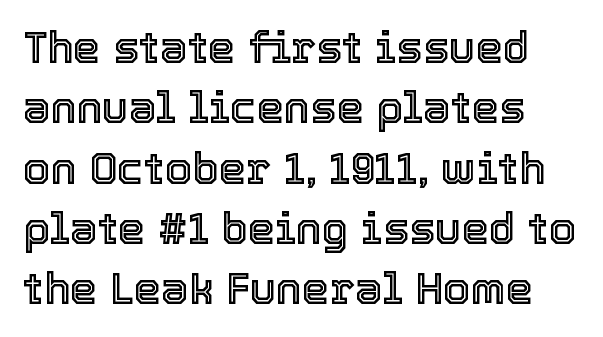
A typesetter would call this proportional, since set widths differ per character. Is there much room between lines? A standard amount, neither cramped nor airy. Every stem runs plumb, perpendicular to the baseline. Does extra space separate the letters? No, they use regular spacing.
